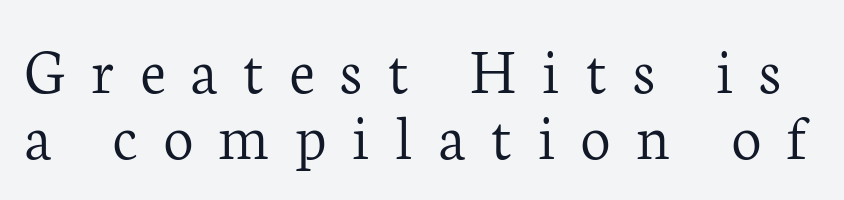
The image shows 66 px light serif type, upright; set tight line spacing (1.0x), unusually wide letter spacing (+0.39 em), not underlined; low stroke contrast and a medium x-height.
